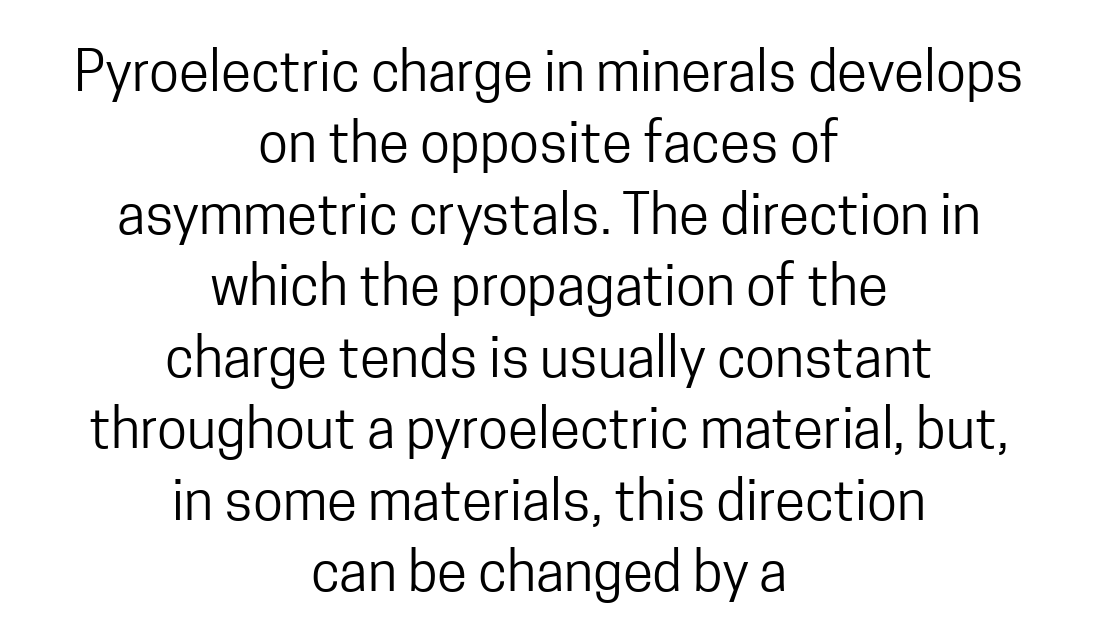
Q: Is the text bold? A: No.
Q: Is the text italic (slanted)? A: No, it is upright.
Q: Is the typeface a serif or a sans-serif typeface? A: Sans-serif.
Q: Is the text underlined? A: No.
Q: How is the paragraph aligned? A: Centered.
Q: Is the spacing between letters normal or unusually wide? A: Normal.
Q: Is the spacing between lines tight, normal or loose? A: Normal.
Q: Width (condensed, normal, or wide)? A: Condensed.
Q: Stroke contrast? A: Low.
Q: x-height? A: Medium.
Q: Monospaced? A: No.
